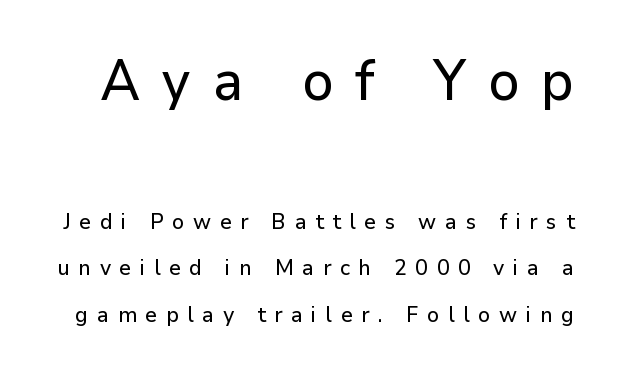
Q: Is the text italic (slanted)? A: No, it is upright.
Q: Is the typeface a serif or a sans-serif typeface? A: Sans-serif.
Q: Is the text underlined? A: No.
Q: Is the spacing between letters normal or unusually wide? A: Unusually wide.
Q: Is the spacing between lines tight, normal or loose? A: Loose.
Q: Which block of text is set in a larger size, the first (top) or the second (bottom)? A: The first (top) one.
Q: Width (condensed, normal, or wide)? A: Normal.
Q: Stroke contrast? A: Low.
Q: x-height? A: Medium.
Q: Monospaced? A: No.
